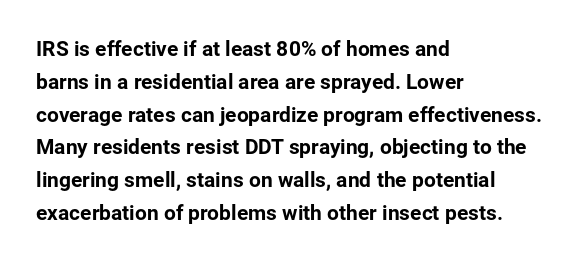
The image shows 21 px text type, upright; set left-aligned, normal line spacing (1.56x), normal letter spacing, not underlined.
